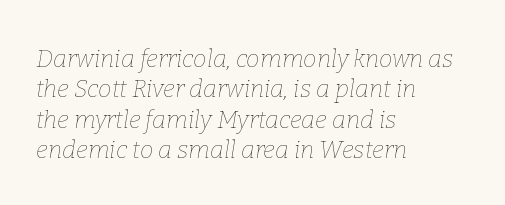
The typesetter chose a ragged-right arrangement here. The passage shown is not underscored anywhere. Is the type heavy? It reads as light-to-regular instead. Letter spacing: default. If you drew a line through each stem, it would be angled.
